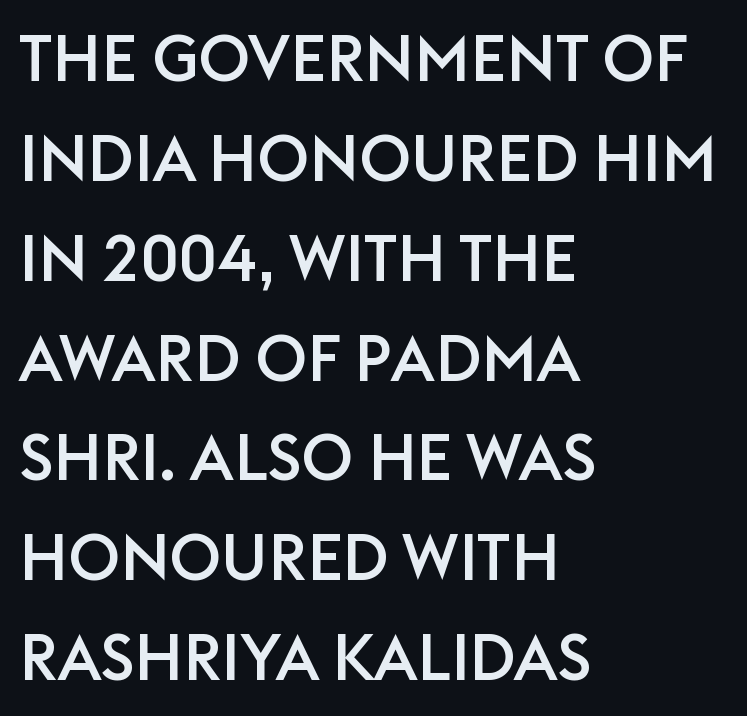
Q: Is the text italic (slanted)? A: No, it is upright.
Q: Is the typeface a serif or a sans-serif typeface? A: Sans-serif.
Q: Is the text underlined? A: No.
Q: How is the paragraph aligned? A: Left-aligned.
Q: Is the spacing between letters normal or unusually wide? A: Normal.
Q: Is the spacing between lines tight, normal or loose? A: Normal.
Q: Width (condensed, normal, or wide)? A: Normal.
Q: Stroke contrast? A: Low.
Q: x-height? A: Large.
Q: Monospaced? A: No.
